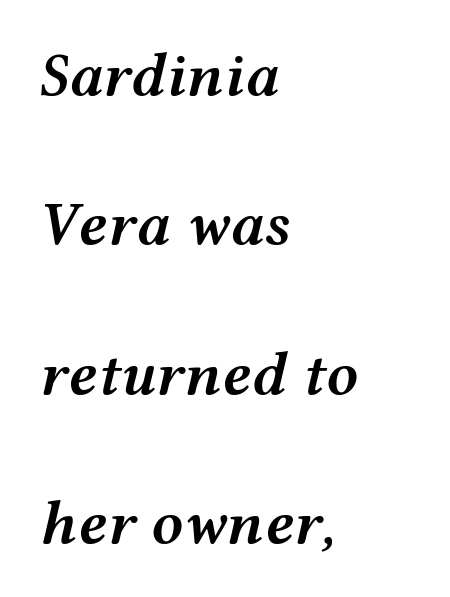
Nobody touched the tracking dial on this one. On the weight axis this lands at semibold, roughly 600. The glyphs are unaccompanied by any horizontal stroke below them. Varying glyph widths throughout — classic text-font behaviour. Left-aligned paragraph, ragged on the right.
